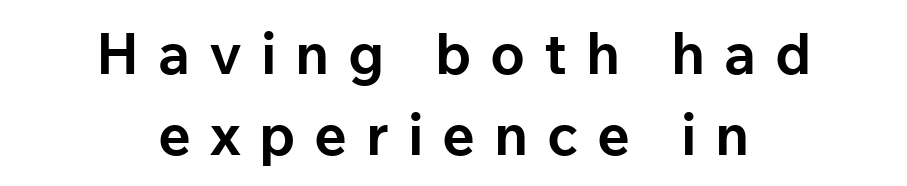
Do the letters lean? They stand straight. Nothing sits at the stroke ends, so this counts as sans-serif. Every letter is thick-stroked: bold, no question. The tracking reads as deliberately expanded to a designer's eye.
